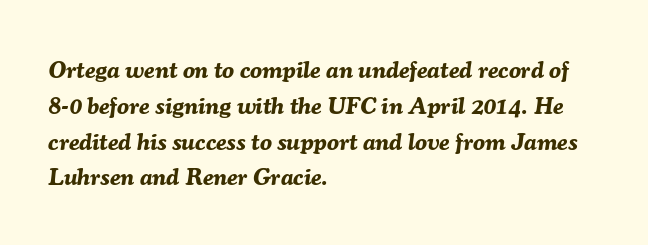
Q: Is the text bold? A: Yes.
Q: Is the text italic (slanted)? A: Yes, it leans right by about 7 degrees.
Q: Is the text underlined? A: No.
Q: How is the paragraph aligned? A: Left-aligned.
Q: Is the spacing between letters normal or unusually wide? A: Normal.
Q: Is the spacing between lines tight, normal or loose? A: Normal.
